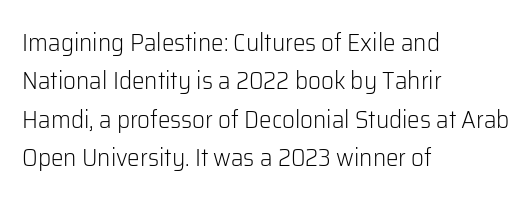
Q: Is the text bold? A: No.
Q: Is the text italic (slanted)? A: No, it is upright.
Q: Is the text underlined? A: No.
Q: How is the paragraph aligned? A: Left-aligned.
Q: Is the spacing between letters normal or unusually wide? A: Normal.
Q: Is the spacing between lines tight, normal or loose? A: Normal.
